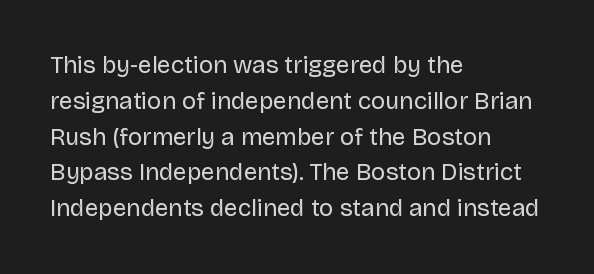
The image shows 24 px text type, upright; set left-aligned, normal line spacing (1.49x), normal letter spacing, not underlined.
